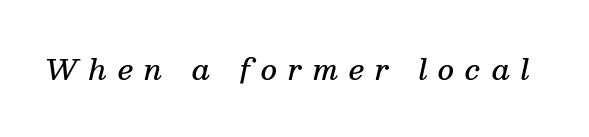
This rendering widens character spacing well past its baseline value. It's the slanting kind of type. Students, this is semibold: more ink than regular, less than bold. Spacing verdict: proportional, widths tailored to each character. Underlining? Definitely not there. The face used here is seriffed, in the tradition of book romans.
